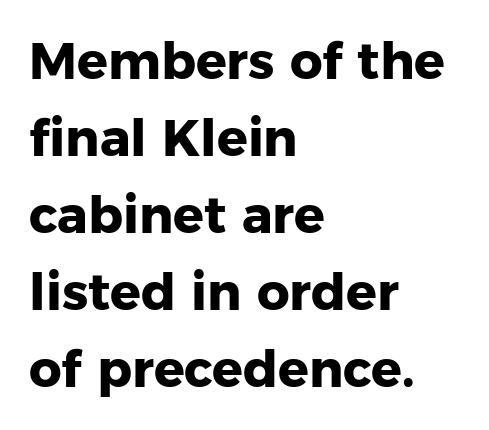
Q: Is the text bold? A: Yes.
Q: Is the text italic (slanted)? A: No, it is upright.
Q: Is the typeface a serif or a sans-serif typeface? A: Sans-serif.
Q: Is the text underlined? A: No.
Q: How is the paragraph aligned? A: Left-aligned.
Q: Is the spacing between letters normal or unusually wide? A: Normal.
Q: Is the spacing between lines tight, normal or loose? A: Normal.
Q: Width (condensed, normal, or wide)? A: Normal.
Q: Stroke contrast? A: Low.
Q: x-height? A: Medium.
Q: Monospaced? A: No.
